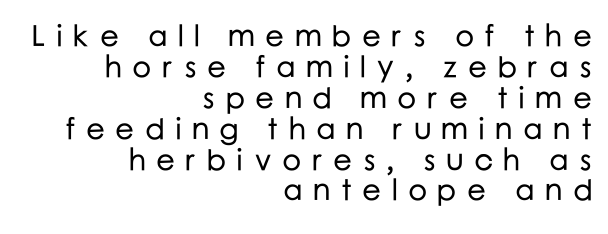
{"serif": "no", "italic": "no", "width": "normal", "stroke_contrast": "low", "x_height": "medium", "monospaced": "no", "underline": "no", "align": "right", "line_spacing": "tight", "line_spacing_ratio": 1.03, "letter_spacing": "wide", "letter_spacing_em": 0.34, "glyph_px": 30}
